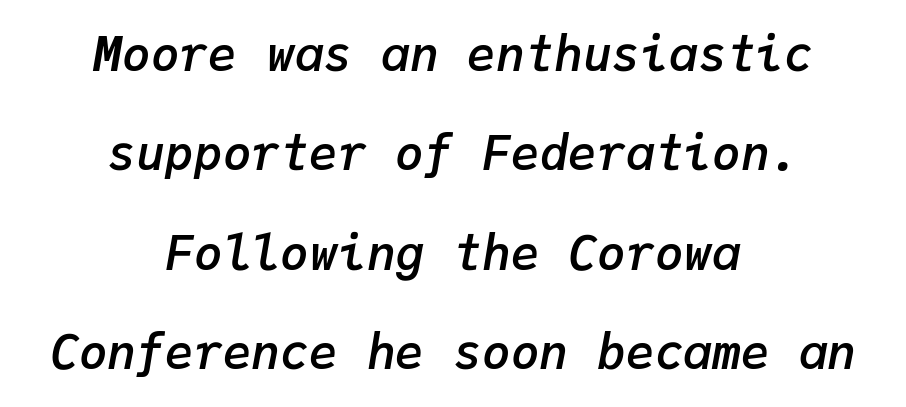
{"italic": "yes", "lean": "right", "slant_degrees": 9, "bold": "semi", "weight": "semibold", "width": "normal", "stroke_contrast": "low", "x_height": "medium", "monospaced": "yes", "underline": "no", "align": "center", "line_spacing": "loose", "line_spacing_ratio": 2.07, "letter_spacing": "normal", "letter_spacing_em": 0.0, "glyph_px": 48}
